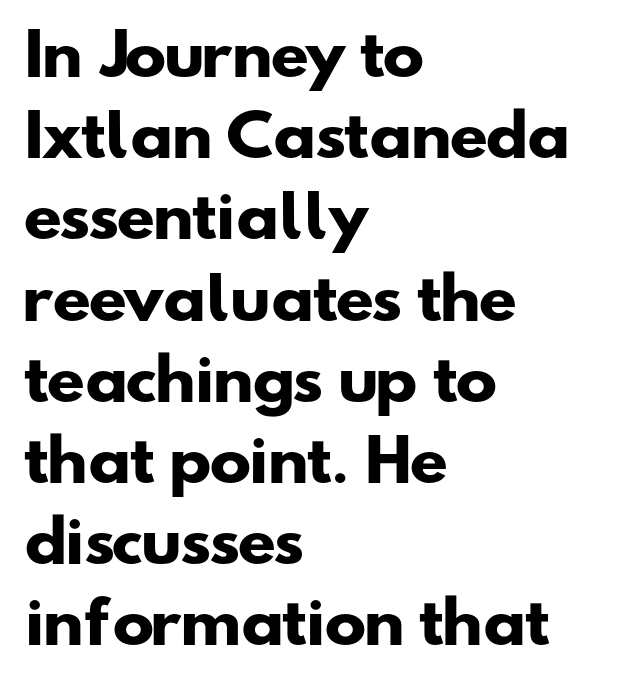
In terms of weight, the rendering is a true, heavy bold. A bare baseline throughout the passage. Here the glyphs are tracked normally, forming tight word shapes. Regarding serifs, this sample does without them. Do the characters align in a grid? No, the font is proportional. Line beginnings align vertically; line endings do not.
